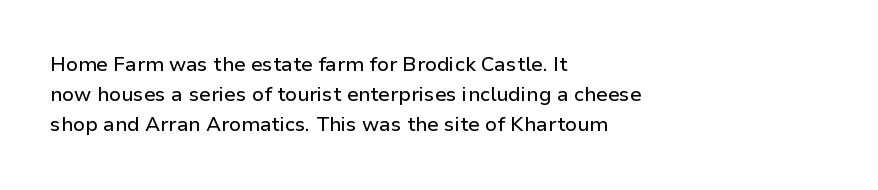
{"italic": "no", "underline": "no", "align": "left", "line_spacing": "normal", "line_spacing_ratio": 1.51, "letter_spacing": "normal", "letter_spacing_em": 0.0, "glyph_px": 20}
